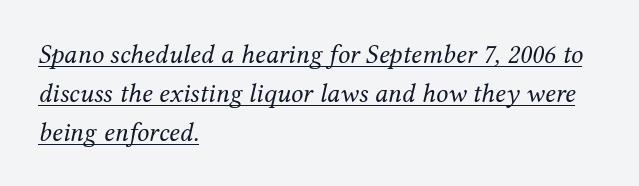
The image shows 27 px text type, italic (leaning right); set left-aligned, normal line spacing (1.44x), normal letter spacing, underlined.
